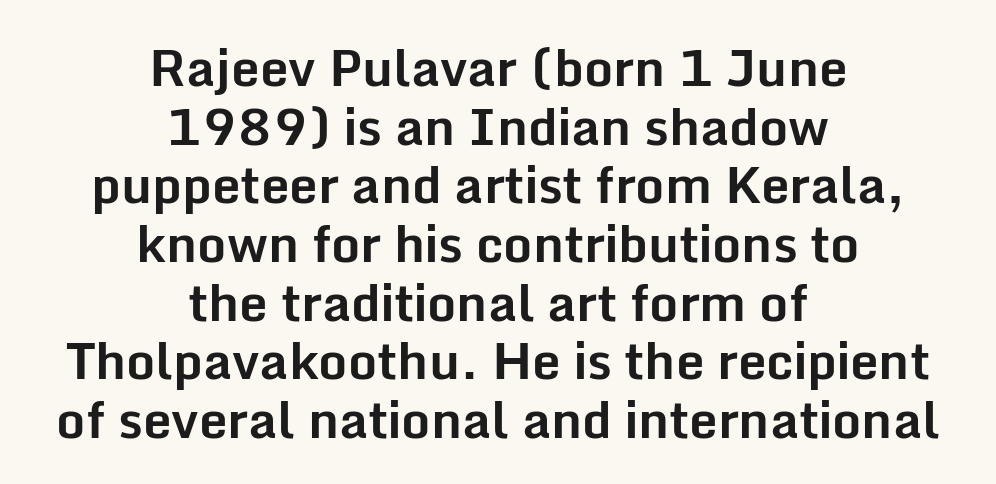
Q: Is the text bold? A: Yes.
Q: Is the text italic (slanted)? A: No, it is upright.
Q: Is the typeface a serif or a sans-serif typeface? A: Sans-serif.
Q: Is the text underlined? A: No.
Q: How is the paragraph aligned? A: Centered.
Q: Is the spacing between letters normal or unusually wide? A: Normal.
Q: Is the spacing between lines tight, normal or loose? A: Tight.
Q: Width (condensed, normal, or wide)? A: Normal.
Q: Stroke contrast? A: Low.
Q: x-height? A: Medium.
Q: Monospaced? A: No.
